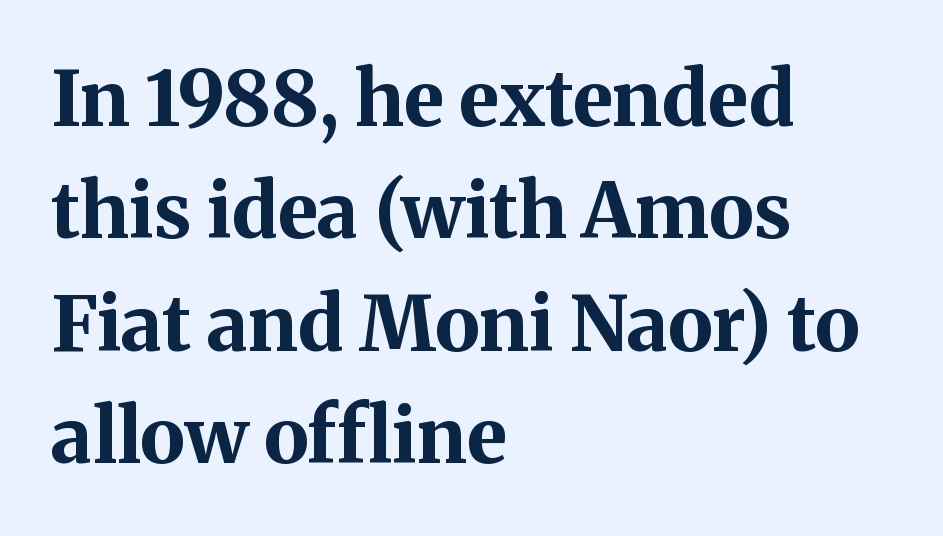
The image shows 76 px bold serif type, upright; set left-aligned, normal line spacing (1.48x), normal letter spacing, not underlined; medium stroke contrast and a medium x-height.
